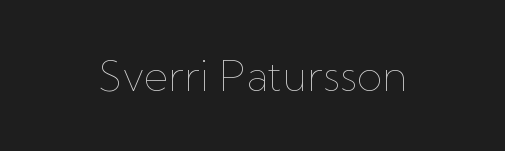
The image shows 42 px thin type, upright; set normal letter spacing, not underlined; low stroke contrast and a medium x-height.
